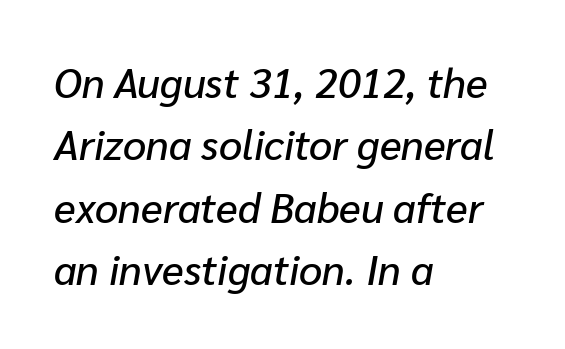
The image shows 41 px text type, italic (leaning right); set left-aligned, normal line spacing (1.52x), normal letter spacing, not underlined; low stroke contrast and a medium x-height.
